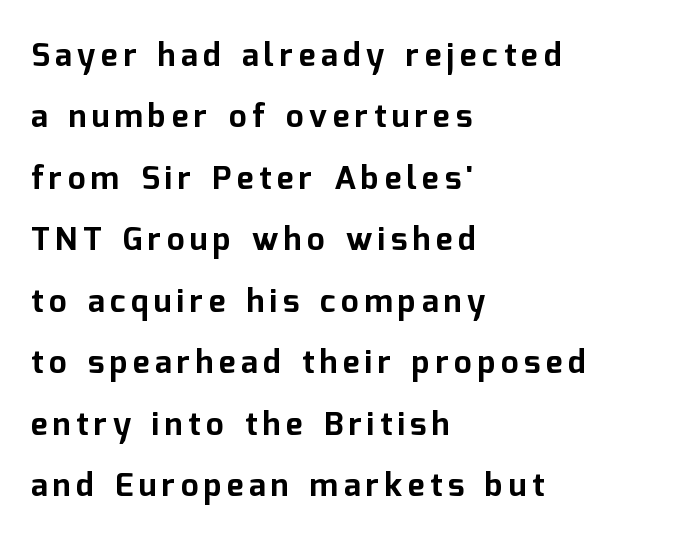
Q: Is the text bold? A: Yes.
Q: Is the text italic (slanted)? A: No, it is upright.
Q: Is the typeface a serif or a sans-serif typeface? A: Sans-serif.
Q: Is the text underlined? A: No.
Q: How is the paragraph aligned? A: Left-aligned.
Q: Is the spacing between lines tight, normal or loose? A: Loose.
Q: Width (condensed, normal, or wide)? A: Normal.
Q: Stroke contrast? A: Low.
Q: x-height? A: Medium.
Q: Monospaced? A: No.
